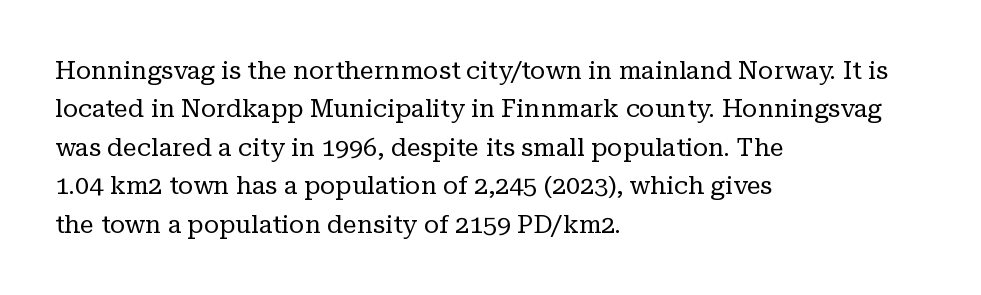
The image shows 25 px text type, upright; set left-aligned, normal line spacing (1.54x), normal letter spacing, not underlined.
